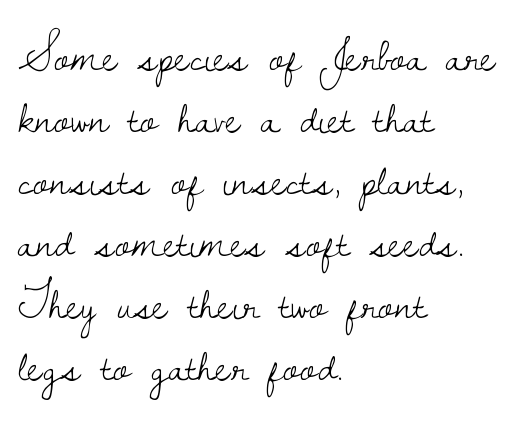
The image shows 46 px light serif type; set left-aligned, normal line spacing (1.35x), normal letter spacing, not underlined; low stroke contrast and a small x-height.
